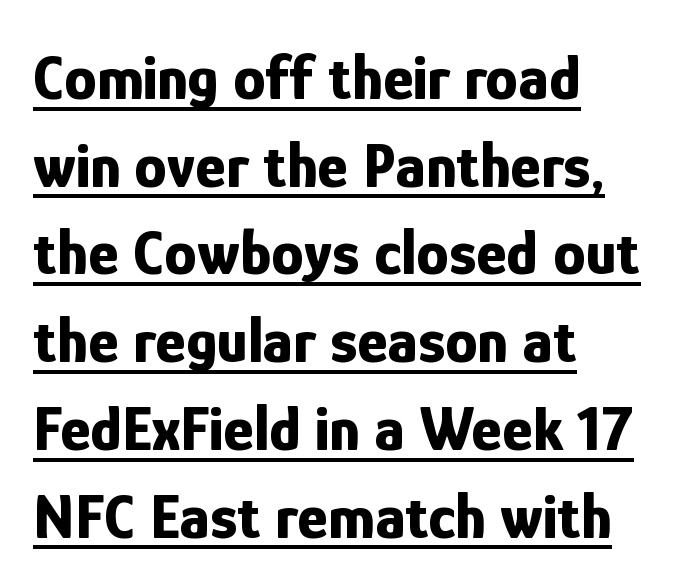
Typesetter's note: full bold, strokes at maximum text heaviness. Do the characters align in a grid? No, the font is proportional. Does the type have serifs? No, each stem ends abruptly. Honestly, the letter spacing is just normal — you wouldn't notice it.
